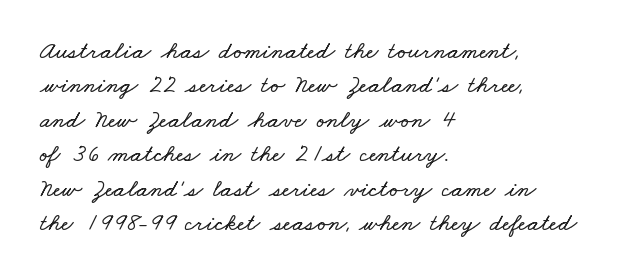
{"underline": "no", "align": "left", "line_spacing": "normal", "line_spacing_ratio": 1.38, "letter_spacing": "normal", "letter_spacing_em": 0.0, "glyph_px": 25}
